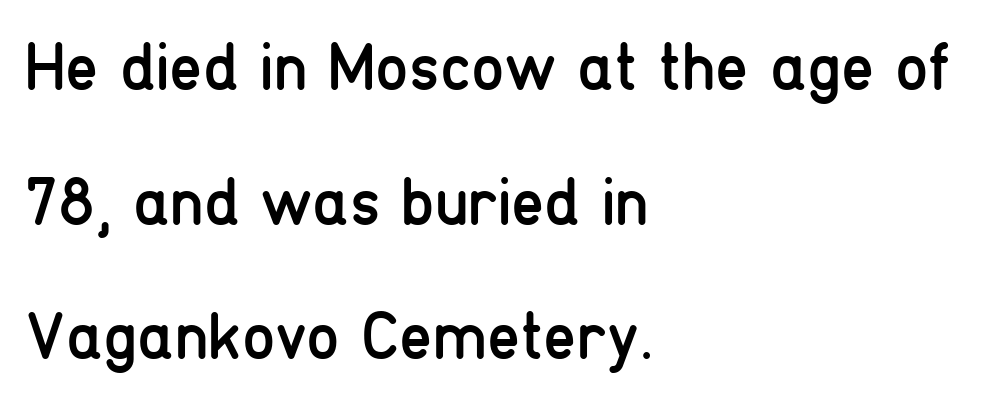
The text was rendered using a sans face with plain stroke endings. The passage shown stacks its lines with a broad gap. No chunkiness to these letters — they're not bold. Compared with a centered layout, this one pins lines to the left instead.
